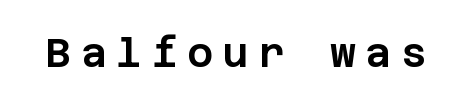
{"serif": "no", "italic": "no", "width": "normal", "stroke_contrast": "low", "x_height": "large", "underline": "no", "letter_spacing": "wide", "letter_spacing_em": 0.24, "glyph_px": 40}
